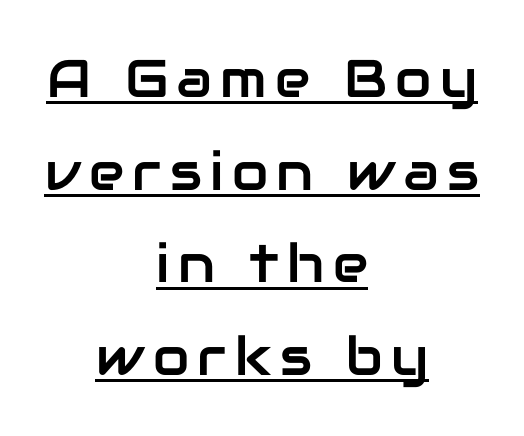
{"serif": "no", "italic": "no", "width": "normal", "stroke_contrast": "low", "x_height": "medium", "monospaced": "no", "underline": "yes", "align": "center", "line_spacing_ratio": 1.75, "glyph_px": 53}
